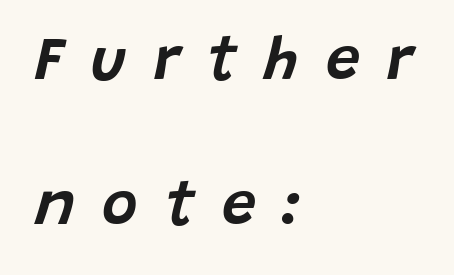
{"italic": "yes", "lean": "right", "slant_degrees": 15, "width": "normal", "stroke_contrast": "low", "x_height": "large", "monospaced": "no", "underline": "no", "align": "left", "line_spacing": "loose", "line_spacing_ratio": 2.37, "letter_spacing": "wide", "letter_spacing_em": 0.45, "glyph_px": 61}
